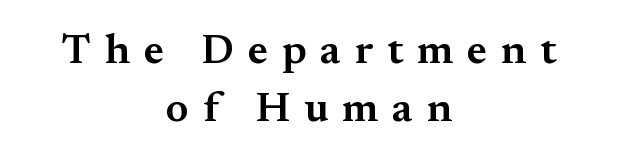
Q: Is the text bold? A: Semi-bold.
Q: Is the text italic (slanted)? A: No, it is upright.
Q: Is the typeface a serif or a sans-serif typeface? A: Serif.
Q: Is the text underlined? A: No.
Q: How is the paragraph aligned? A: Centered.
Q: Is the spacing between letters normal or unusually wide? A: Unusually wide.
Q: Is the spacing between lines tight, normal or loose? A: Normal.
Q: Width (condensed, normal, or wide)? A: Normal.
Q: Stroke contrast? A: Medium.
Q: x-height? A: Small.
Q: Monospaced? A: No.
